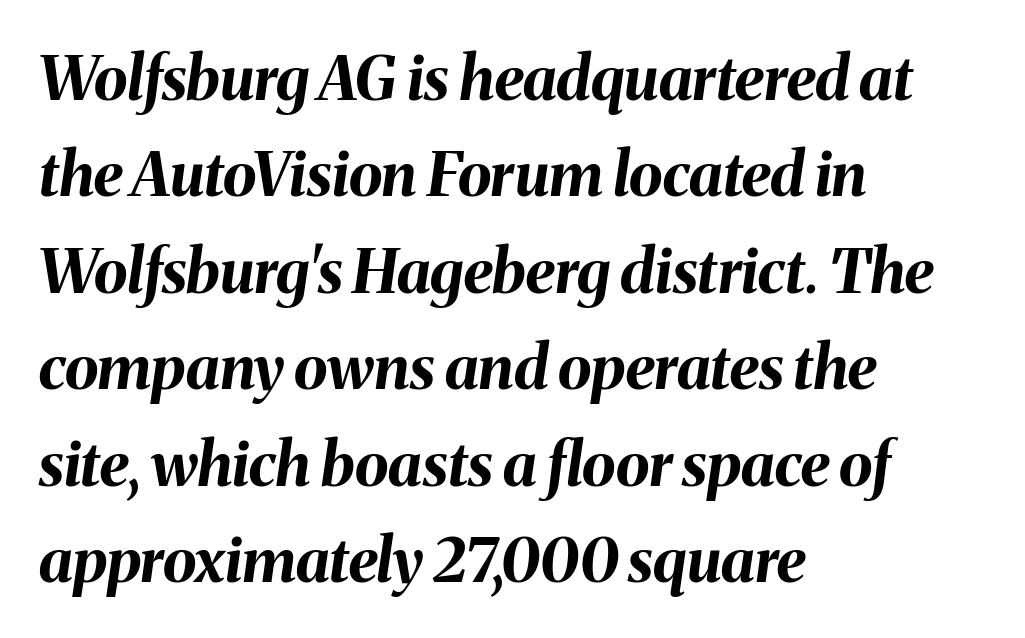
Q: Is the text bold? A: Yes.
Q: Is the text italic (slanted)? A: Yes, it leans right by about 8 degrees.
Q: Is the text underlined? A: No.
Q: How is the paragraph aligned? A: Left-aligned.
Q: Is the spacing between letters normal or unusually wide? A: Normal.
Q: Is the spacing between lines tight, normal or loose? A: Normal.
Q: Width (condensed, normal, or wide)? A: Normal.
Q: Stroke contrast? A: Medium.
Q: x-height? A: Medium.
Q: Monospaced? A: No.
